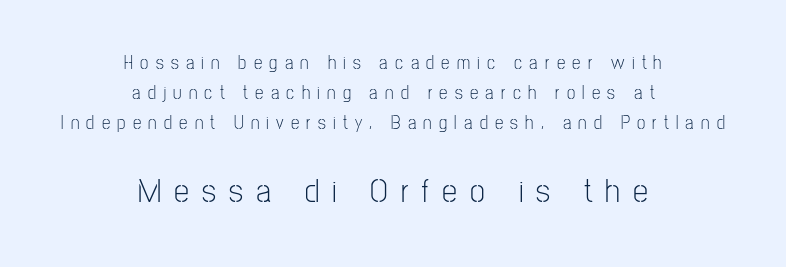
The image shows 34 px light, condensed sans-serif type, upright; set centered, normal line spacing (1.59x), unusually wide letter spacing (+0.38 em), not underlined; the second (bottom) block is 1.79x larger; low stroke contrast and a medium x-height.
